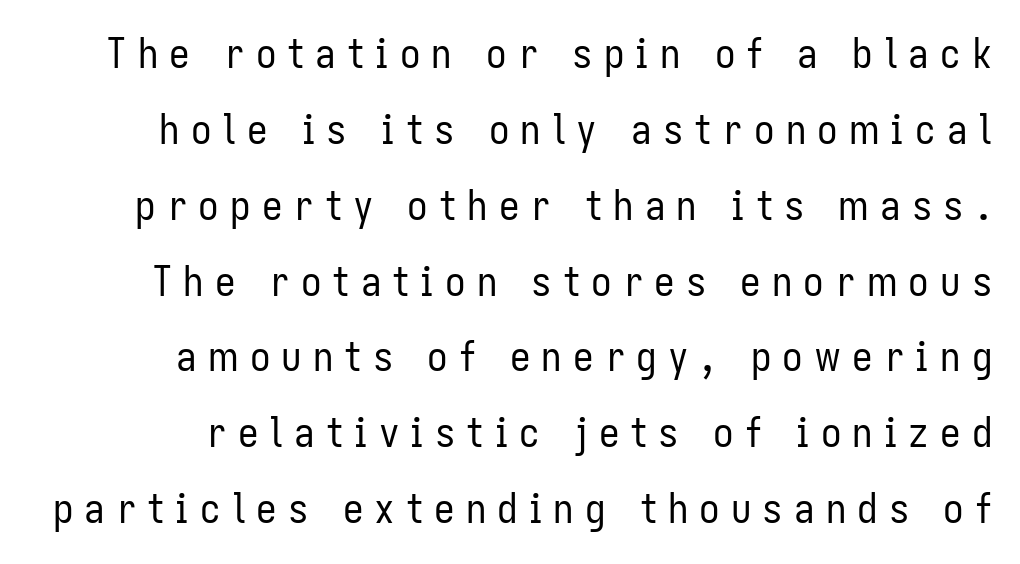
Q: Is the text bold? A: No.
Q: Is the text italic (slanted)? A: No, it is upright.
Q: Is the typeface a serif or a sans-serif typeface? A: Sans-serif.
Q: Is the text underlined? A: No.
Q: How is the paragraph aligned? A: Right-aligned.
Q: Is the spacing between letters normal or unusually wide? A: Unusually wide.
Q: Width (condensed, normal, or wide)? A: Condensed.
Q: Stroke contrast? A: Low.
Q: x-height? A: Medium.
Q: Monospaced? A: No.
